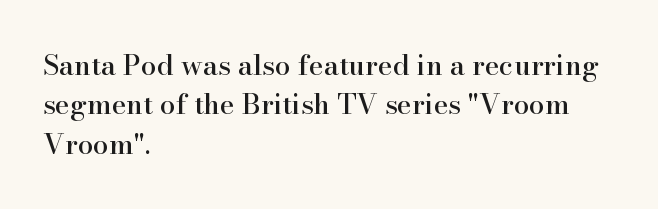
{"serif": "yes", "italic": "no", "width": "normal", "stroke_contrast": "high", "x_height": "small", "monospaced": "no", "underline": "no", "align": "left", "line_spacing": "normal", "line_spacing_ratio": 1.41, "letter_spacing": "normal", "letter_spacing_em": 0.0, "glyph_px": 28}
